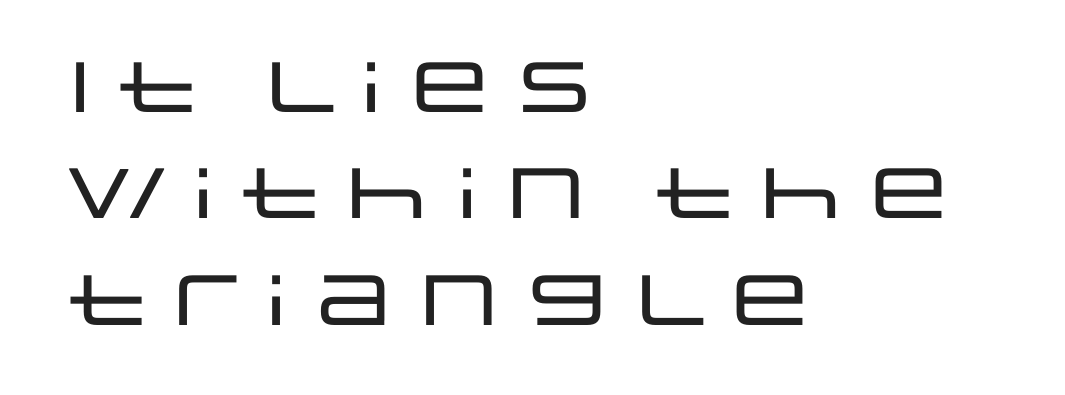
The image shows 71 px wide sans-serif type, upright; set left-aligned, normal line spacing (1.5x), normal letter spacing, not underlined; low stroke contrast and a large x-height.
